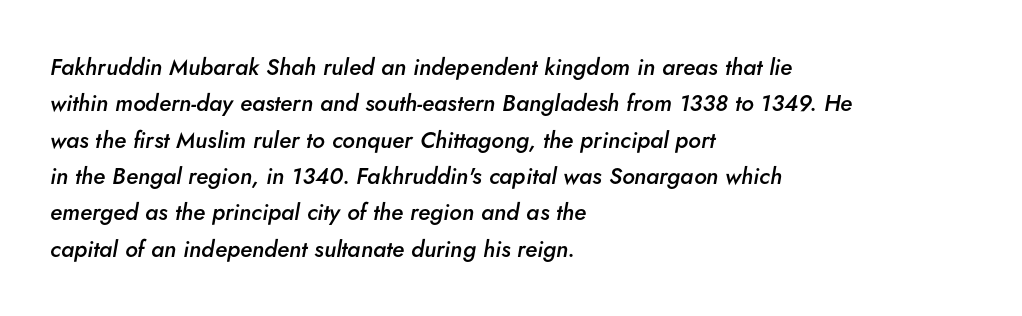
The image shows 23 px text type, italic (leaning right); set left-aligned, normal line spacing (1.58x), normal letter spacing, not underlined.
